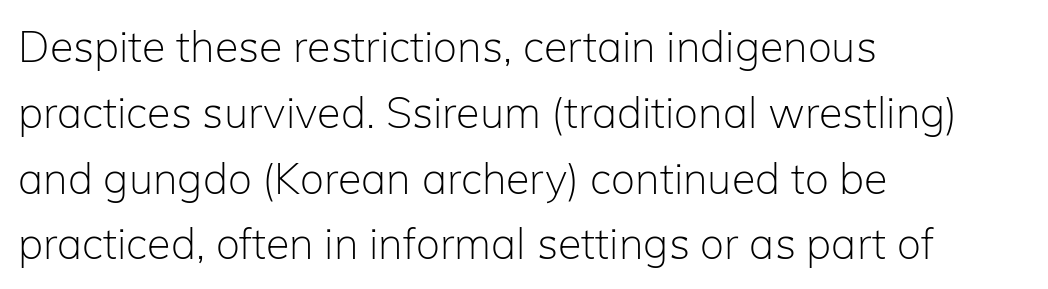
Is this a fixed-width face? No — the glyphs have proportional, varying widths. The leading is moderate, giving the passage an even texture. In terms of posture, this sample is upright. The specimen omits any rule beneath the text block's lines. A light-to-regular cut is what we see here.
